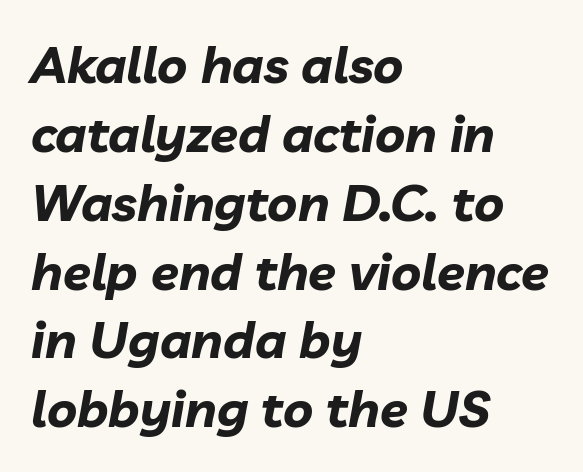
The image shows 51 px bold type, italic (leaning right); set left-aligned, normal line spacing (1.35x), normal letter spacing, not underlined; low stroke contrast and a medium x-height.
